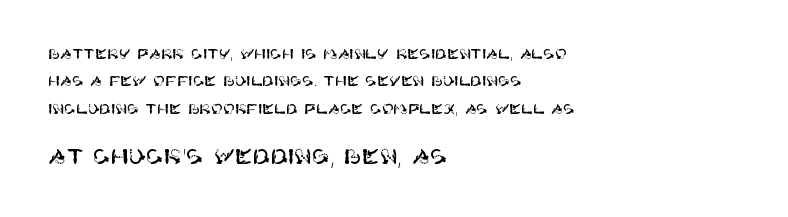
The image shows 21 px text type, upright; set left-aligned, loose line spacing (1.95x), normal letter spacing, not underlined; the second (bottom) block is 1.5x larger.
